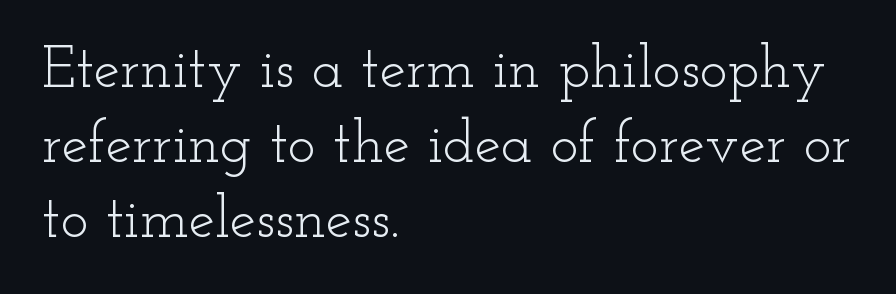
The image shows 59 px light, wide serif type, upright; set left-aligned, normal line spacing (1.27x), normal letter spacing, not underlined; low stroke contrast and a small x-height.
